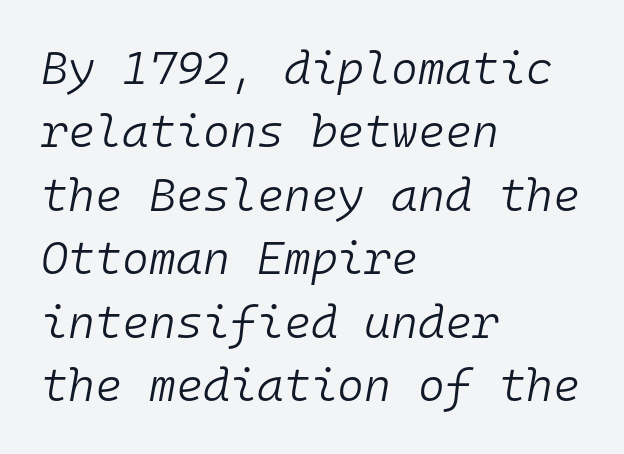
{"italic": "yes", "lean": "right", "slant_degrees": 10, "bold": "no", "weight": "light", "width": "normal", "stroke_contrast": "low", "x_height": "medium", "monospaced": "yes", "underline": "no", "align": "left", "line_spacing": "normal", "line_spacing_ratio": 1.38, "letter_spacing": "normal", "letter_spacing_em": 0.0, "glyph_px": 46}
